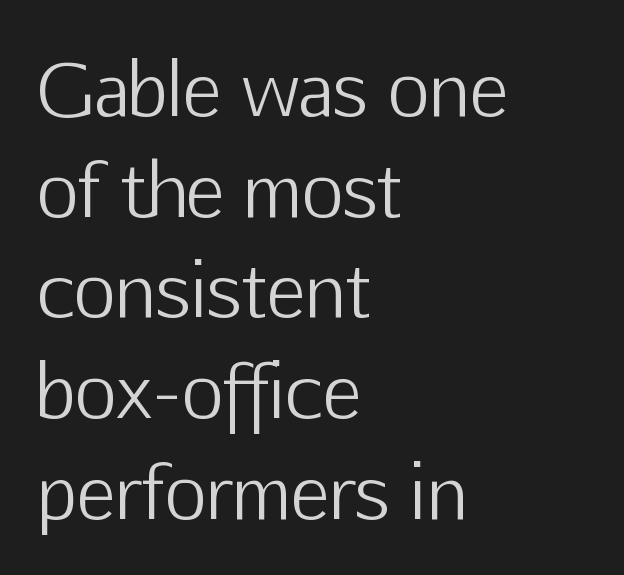
{"serif": "no", "italic": "no", "bold": "no", "weight": "light", "width": "normal", "stroke_contrast": "low", "x_height": "medium", "monospaced": "no", "underline": "no", "align": "left", "line_spacing": "normal", "line_spacing_ratio": 1.38, "letter_spacing": "normal", "letter_spacing_em": 0.0, "glyph_px": 73}
